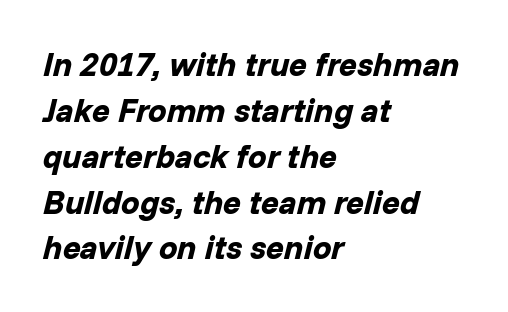
{"italic": "yes", "lean": "right", "slant_degrees": 14, "bold": "yes", "weight": "bold", "width": "normal", "stroke_contrast": "low", "x_height": "medium", "monospaced": "no", "underline": "no", "align": "left", "line_spacing": "normal", "line_spacing_ratio": 1.39, "letter_spacing": "normal", "letter_spacing_em": 0.0, "glyph_px": 33}
